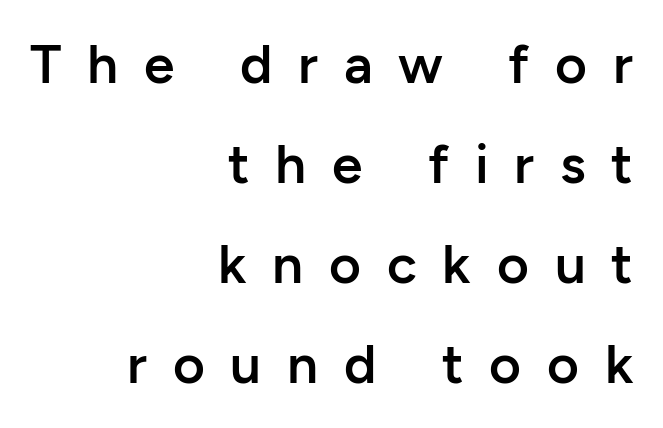
Q: Is the text bold? A: Semi-bold.
Q: Is the text italic (slanted)? A: No, it is upright.
Q: Is the typeface a serif or a sans-serif typeface? A: Sans-serif.
Q: Is the text underlined? A: No.
Q: How is the paragraph aligned? A: Right-aligned.
Q: Is the spacing between letters normal or unusually wide? A: Unusually wide.
Q: Width (condensed, normal, or wide)? A: Normal.
Q: Stroke contrast? A: Low.
Q: x-height? A: Medium.
Q: Monospaced? A: No.
